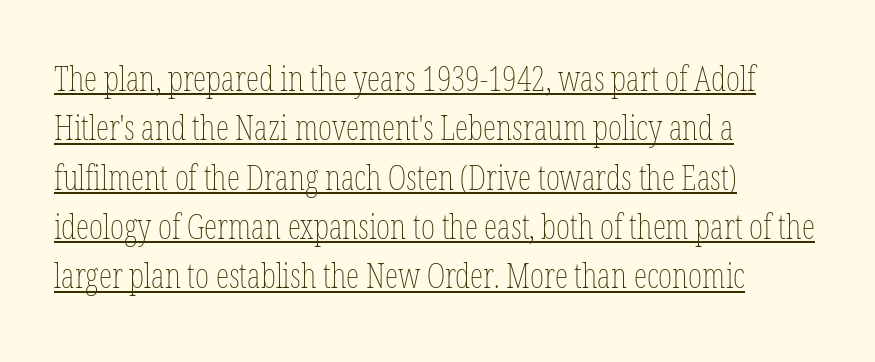
The face used here is proportionally spaced, like ordinary book or web type. You can tell it's not italic because the verticals are truly vertical. In terms of letterspacing, this is plain default setting. Quick note: underline on. Heaviness? Minimal to ordinary, like unemphasized prose. A student would call this left alignment; a typographer would say flush left, rag right.
